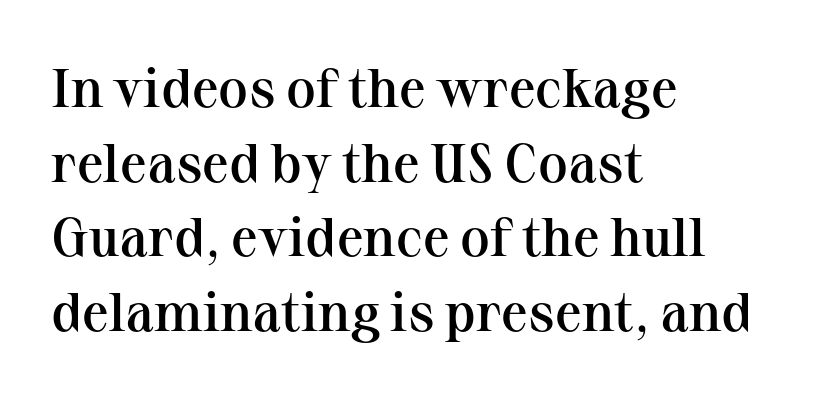
Q: Is the text bold? A: Semi-bold.
Q: Is the text italic (slanted)? A: No, it is upright.
Q: Is the typeface a serif or a sans-serif typeface? A: Serif.
Q: Is the text underlined? A: No.
Q: How is the paragraph aligned? A: Left-aligned.
Q: Is the spacing between letters normal or unusually wide? A: Normal.
Q: Is the spacing between lines tight, normal or loose? A: Normal.
Q: Width (condensed, normal, or wide)? A: Normal.
Q: Stroke contrast? A: Medium.
Q: x-height? A: Medium.
Q: Monospaced? A: No.
